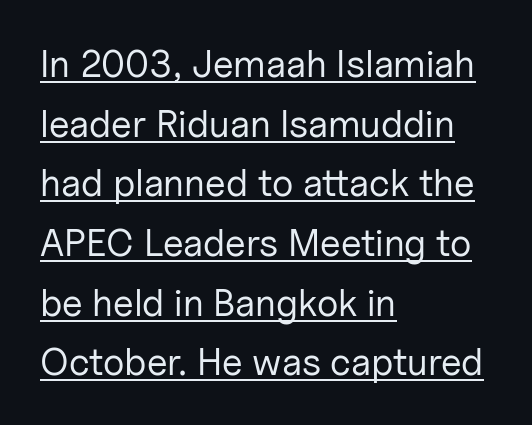
Here the designer chose a conventional face with non-uniform glyph widths. Stems here are at most as thick as an everyday book face. The typesetter chose a ragged-right arrangement here. Notice how the stems are strictly vertical — no italics here. This sample keeps an unexceptional amount of space between lines.
